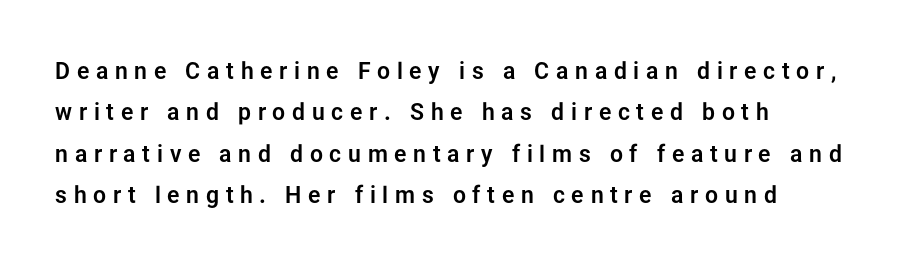
Type without underlining. Horizontal alignment here is leftward, the default for most running prose. These lines have a slow, spaced-out rhythm from letter to letter. You can tell it's not italic because the verticals are truly vertical.
